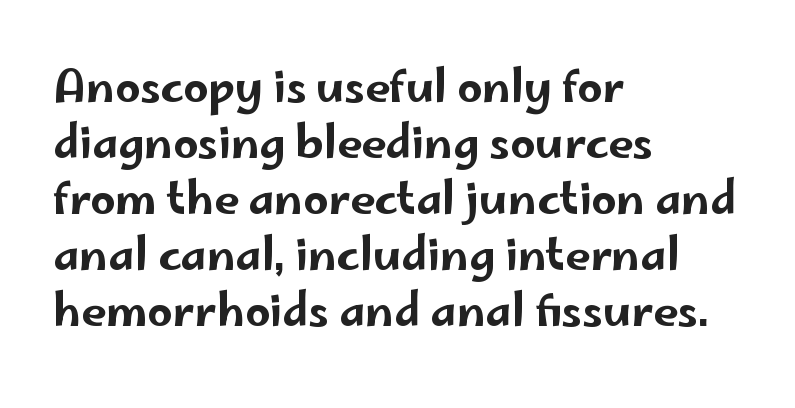
Q: Is the text italic (slanted)? A: No, it is upright.
Q: Is the typeface a serif or a sans-serif typeface? A: Sans-serif.
Q: Is the text underlined? A: No.
Q: How is the paragraph aligned? A: Left-aligned.
Q: Is the spacing between letters normal or unusually wide? A: Normal.
Q: Is the spacing between lines tight, normal or loose? A: Normal.
Q: Width (condensed, normal, or wide)? A: Wide.
Q: Stroke contrast? A: Low.
Q: x-height? A: Small.
Q: Monospaced? A: No.
